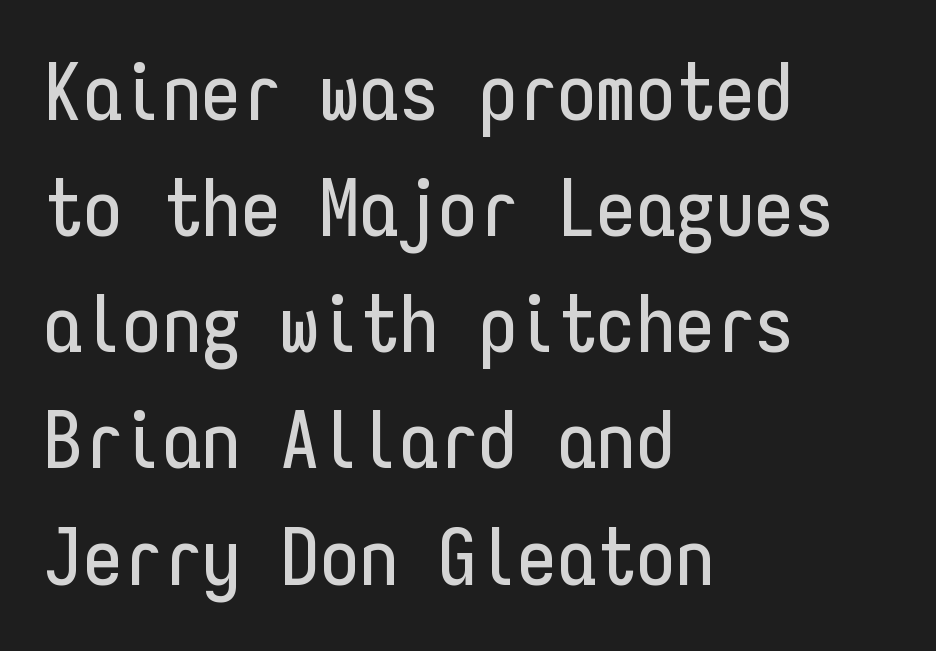
The image shows 79 px condensed sans-serif type, upright, monospaced; set left-aligned, normal line spacing (1.47x), normal letter spacing, not underlined; low stroke contrast and a medium x-height.
